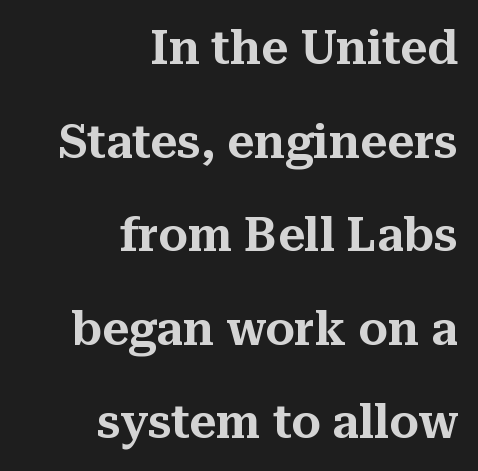
{"serif": "yes", "italic": "no", "width": "normal", "stroke_contrast": "medium", "x_height": "medium", "monospaced": "no", "underline": "no", "align": "right", "line_spacing": "loose", "line_spacing_ratio": 1.99, "letter_spacing": "normal", "letter_spacing_em": 0.0, "glyph_px": 47}
